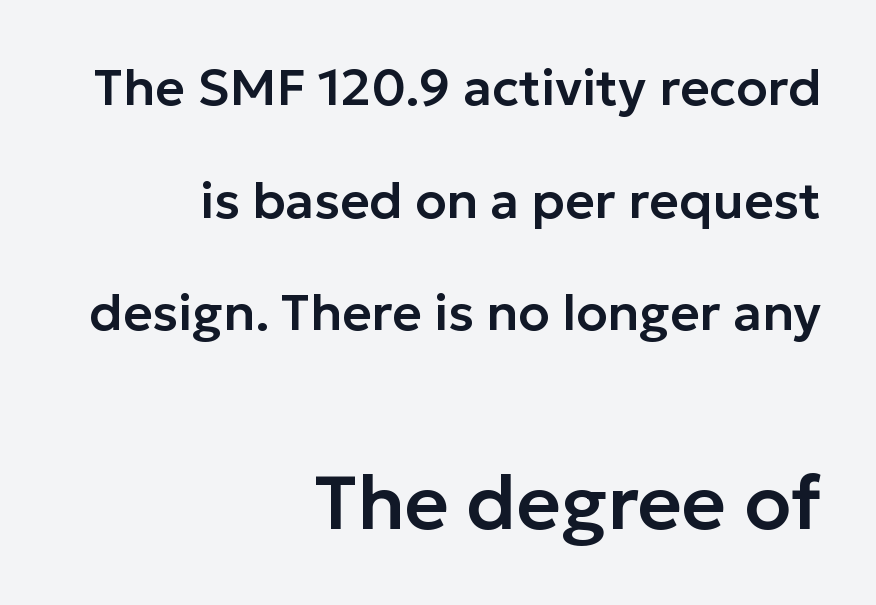
Q: Is the text italic (slanted)? A: No, it is upright.
Q: Is the typeface a serif or a sans-serif typeface? A: Sans-serif.
Q: Is the text underlined? A: No.
Q: How is the paragraph aligned? A: Right-aligned.
Q: Is the spacing between letters normal or unusually wide? A: Normal.
Q: Is the spacing between lines tight, normal or loose? A: Loose.
Q: Which block of text is set in a larger size, the first (top) or the second (bottom)? A: The second (bottom) one.
Q: Width (condensed, normal, or wide)? A: Normal.
Q: Stroke contrast? A: Low.
Q: x-height? A: Medium.
Q: Monospaced? A: No.
